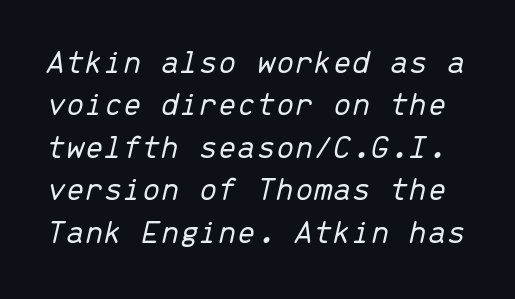
The image shows 34 px light type, italic (leaning right), monospaced; set normal line spacing (1.25x), normal letter spacing, not underlined; low stroke contrast and a medium x-height.
